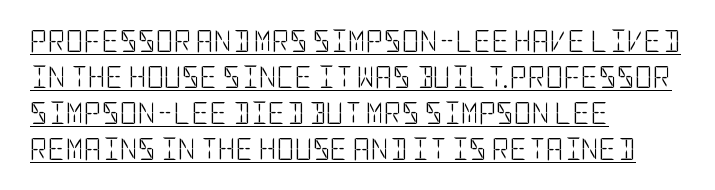
The image shows 22 px text type, upright; set left-aligned, normal line spacing (1.63x), normal letter spacing, underlined.
